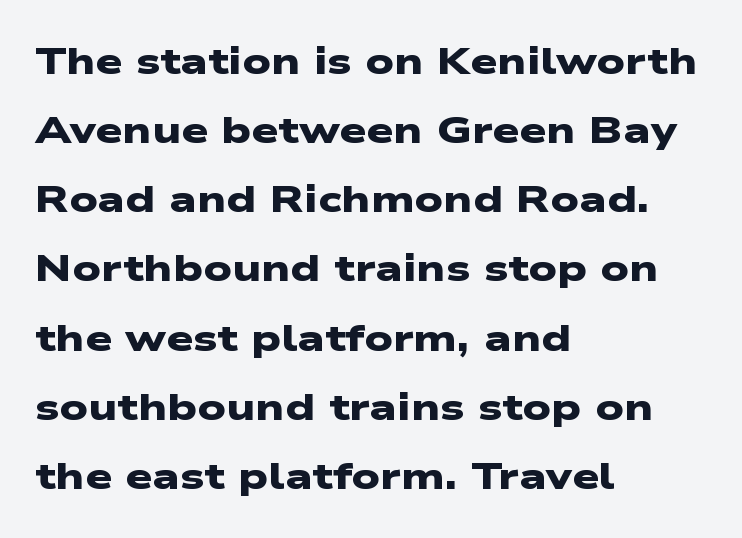
{"serif": "no", "bold": "yes", "weight": "heavy", "width": "wide", "stroke_contrast": "low", "x_height": "medium", "monospaced": "no", "underline": "no", "align": "left", "line_spacing_ratio": 1.82, "letter_spacing": "normal", "letter_spacing_em": 0.0, "glyph_px": 38}
